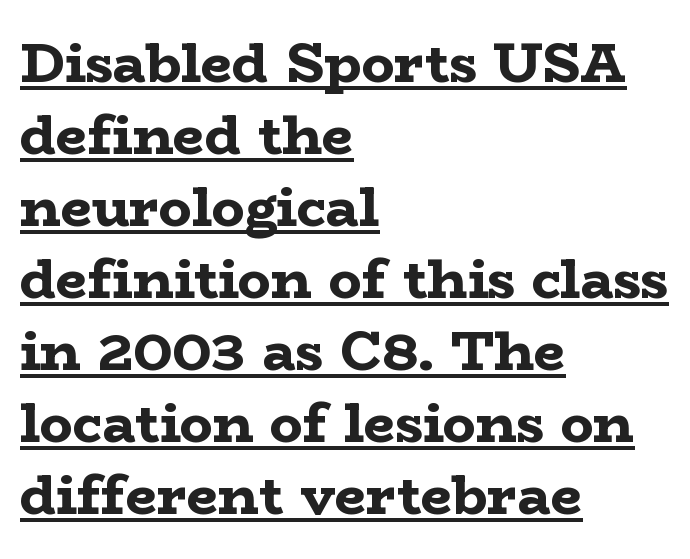
Q: Is the text bold? A: Yes.
Q: Is the text italic (slanted)? A: No, it is upright.
Q: Is the typeface a serif or a sans-serif typeface? A: Serif.
Q: Is the text underlined? A: Yes.
Q: How is the paragraph aligned? A: Left-aligned.
Q: Is the spacing between letters normal or unusually wide? A: Normal.
Q: Is the spacing between lines tight, normal or loose? A: Normal.
Q: Width (condensed, normal, or wide)? A: Wide.
Q: Stroke contrast? A: Low.
Q: x-height? A: Medium.
Q: Monospaced? A: No.
